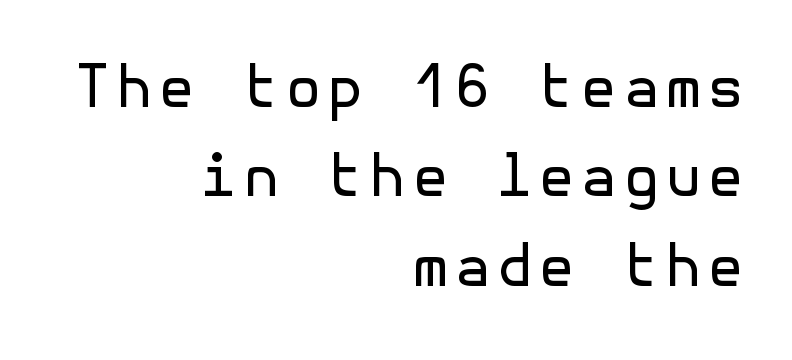
The image shows 58 px regular-weight sans-serif type, upright; set right-aligned, normal line spacing (1.54x), not underlined; a medium x-height.
